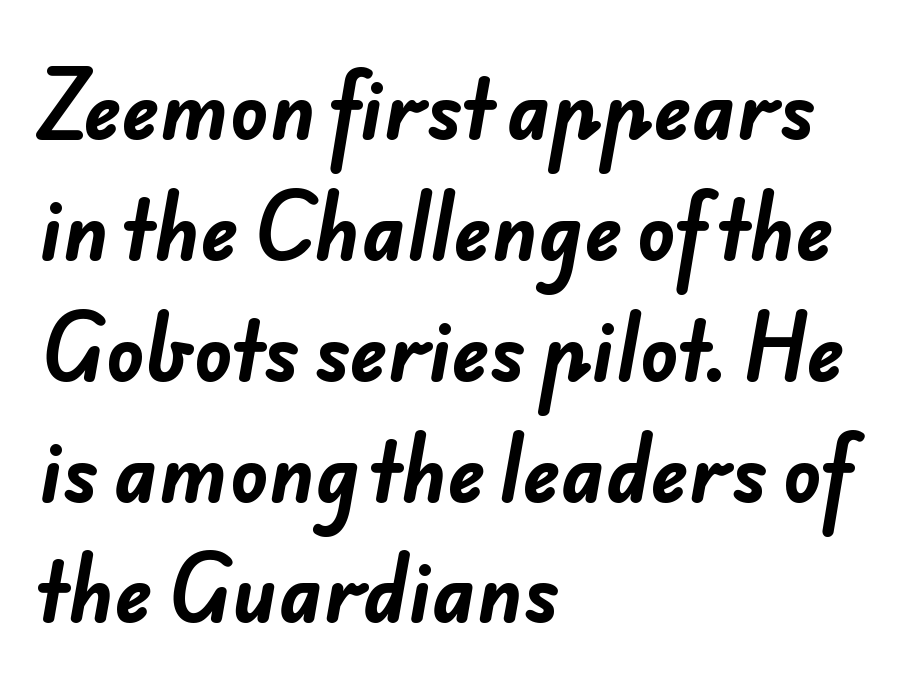
The image shows 79 px bold sans-serif type; set left-aligned, normal line spacing (1.53x), normal letter spacing, not underlined; low stroke contrast and a small x-height.
